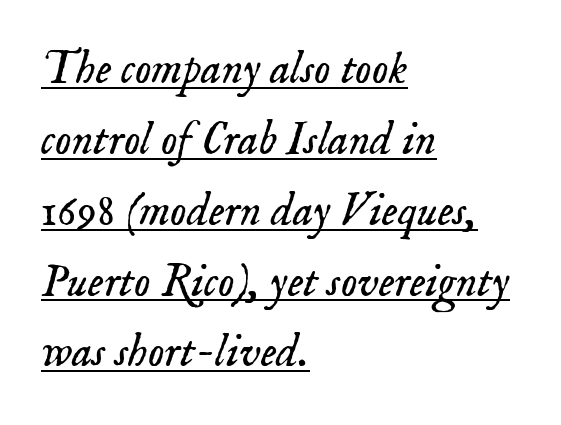
{"serif": "yes", "italic": "yes", "lean": "right", "slant_degrees": 18, "bold": "no", "weight": "light", "width": "normal", "stroke_contrast": "low", "x_height": "small", "monospaced": "no", "underline": "yes", "align": "left", "line_spacing": "normal", "line_spacing_ratio": 1.54, "letter_spacing": "normal", "letter_spacing_em": 0.0, "glyph_px": 46}
